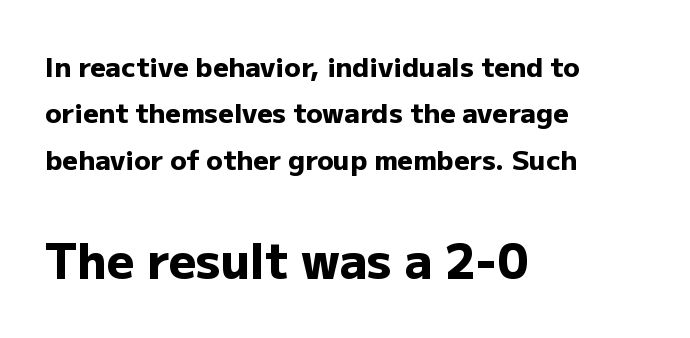
{"serif": "no", "italic": "no", "bold": "yes", "weight": "heavy", "width": "normal", "stroke_contrast": "low", "x_height": "medium", "monospaced": "no", "underline": "no", "align": "left", "line_spacing_ratio": 1.72, "letter_spacing": "normal", "letter_spacing_em": 0.0, "larger_block": "second", "size_ratio": 1.78, "glyph_px": 48}
